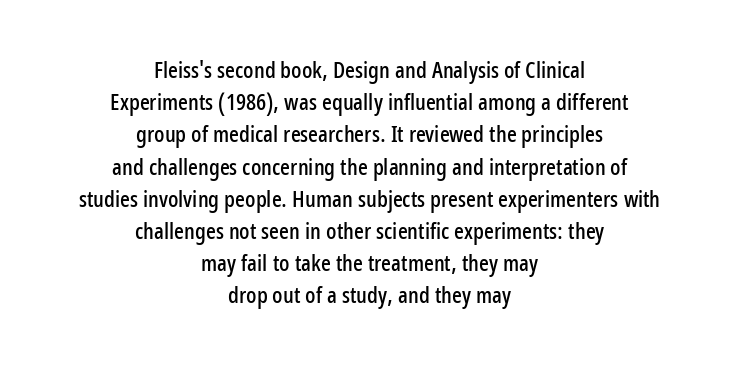
{"italic": "no", "underline": "no", "align": "center", "line_spacing": "normal", "line_spacing_ratio": 1.4, "letter_spacing": "normal", "letter_spacing_em": 0.0, "glyph_px": 23}
